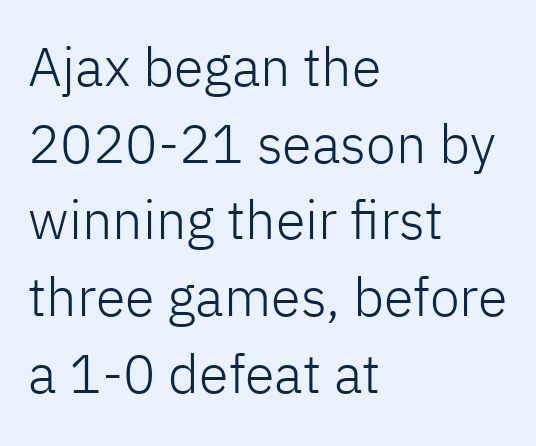
{"serif": "no", "italic": "no", "bold": "no", "weight": "light", "width": "normal", "stroke_contrast": "low", "x_height": "medium", "monospaced": "no", "underline": "no", "align": "left", "line_spacing": "normal", "line_spacing_ratio": 1.42, "letter_spacing": "normal", "letter_spacing_em": 0.0, "glyph_px": 54}
